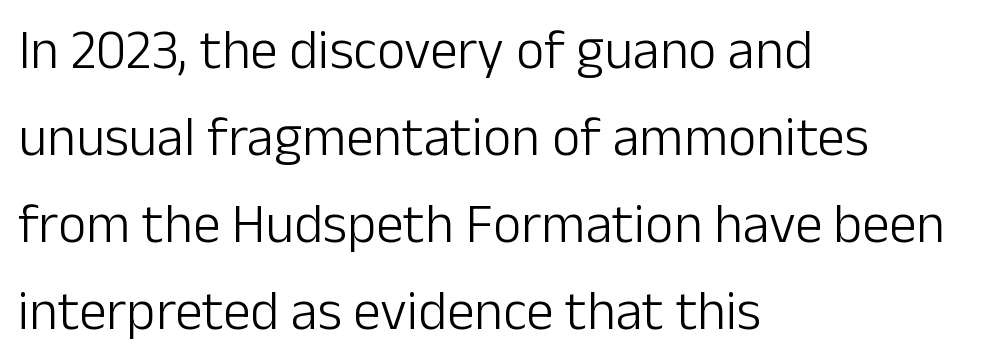
The image shows 55 px light sans-serif type, upright; set left-aligned, normal line spacing (1.58x), normal letter spacing, not underlined; low stroke contrast and a medium x-height.
